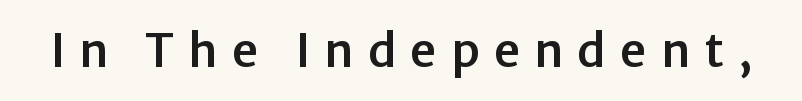
The image shows 46 px sans-serif type, upright; set unusually wide letter spacing (+0.31 em), not underlined; low stroke contrast and a medium x-height.
